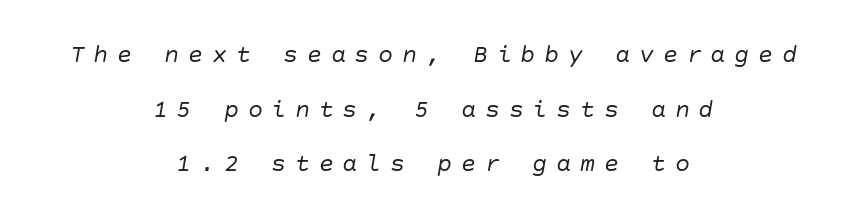
The passage shown stacks its lines with a broad gap. Compared with a flush-left layout, this one balances lines on the center instead. Weight class: somewhere from thin through regular. The baseline area is clear. In terms of posture, this sample is oblique. The line texture is sparse and dotted thanks to wide tracking.
